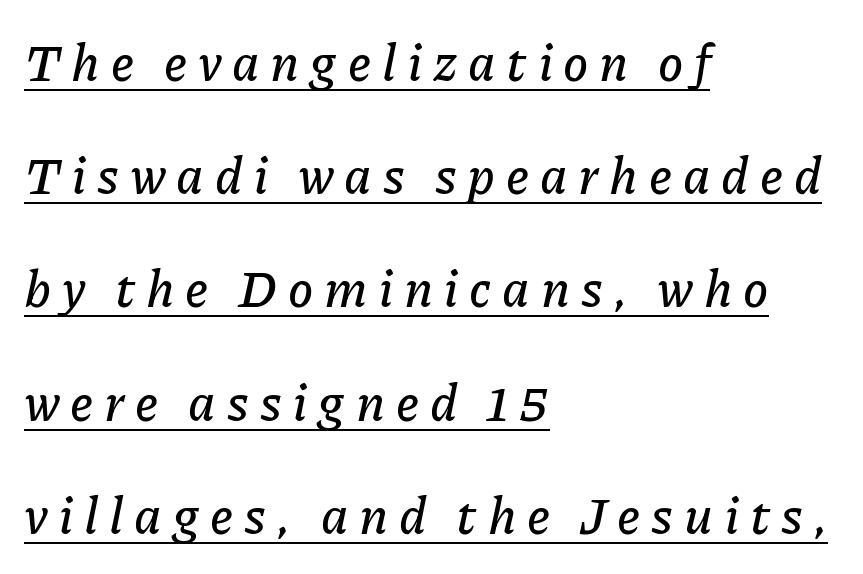
{"italic": "yes", "lean": "right", "slant_degrees": 11, "width": "normal", "stroke_contrast": "low", "x_height": "medium", "monospaced": "no", "underline": "yes", "align": "left", "line_spacing": "loose", "line_spacing_ratio": 2.22, "letter_spacing": "wide", "letter_spacing_em": 0.21, "glyph_px": 51}
